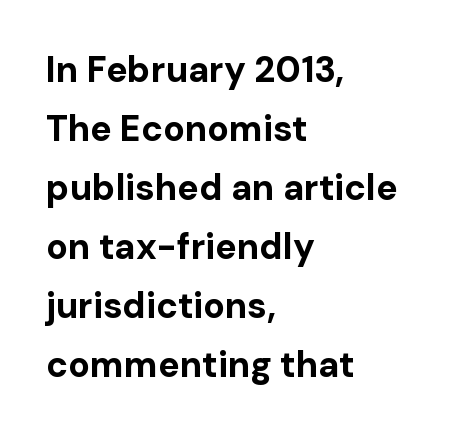
{"serif": "no", "italic": "no", "bold": "yes", "weight": "bold", "width": "normal", "stroke_contrast": "low", "x_height": "medium", "monospaced": "no", "underline": "no", "align": "left", "line_spacing": "normal", "line_spacing_ratio": 1.64, "letter_spacing": "normal", "letter_spacing_em": 0.0, "glyph_px": 36}
